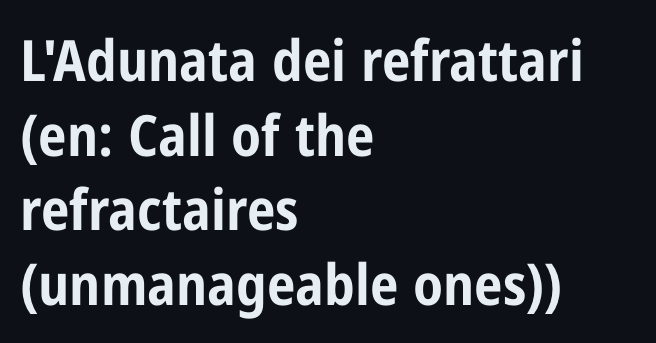
Note the varied advance widths — an 'i' is clearly narrower than an 'm'. Nothing unusual about the tracking: characters are spaced as the font intends. The space between consecutive lines is moderate. Descenders hang freely into open space.
